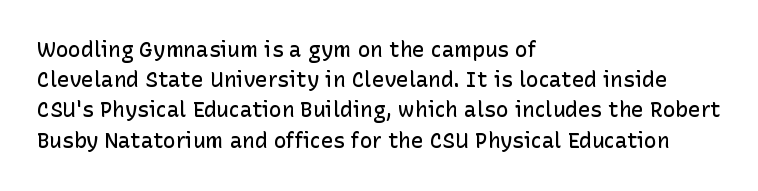
Vertical spacing — default. These lines stack with their left ends in a neat column. A typesetter would mark this as roman, not italic. Only glyphs here, with clear space below each row. What stands out about the letter spacing? Nothing — it is the standard amount.
